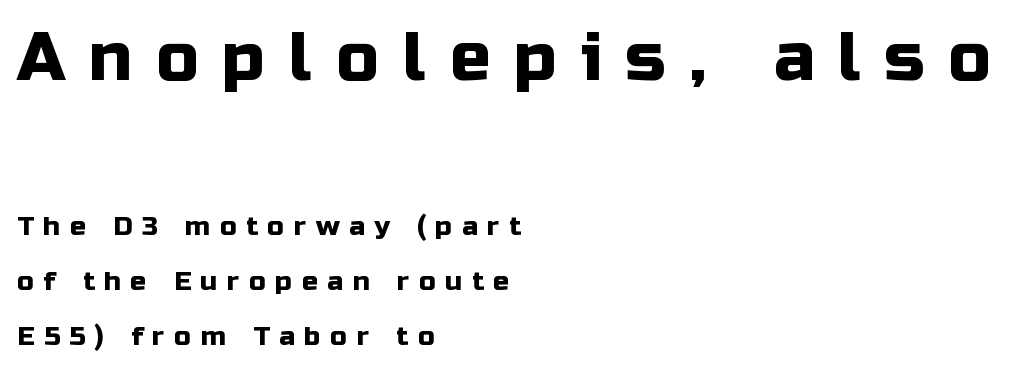
{"serif": "no", "italic": "no", "width": "normal", "stroke_contrast": "low", "x_height": "medium", "monospaced": "no", "underline": "no", "align": "left", "line_spacing": "loose", "line_spacing_ratio": 2.04, "letter_spacing": "wide", "letter_spacing_em": 0.35, "larger_block": "first", "size_ratio": 2.52, "glyph_px": 68}
